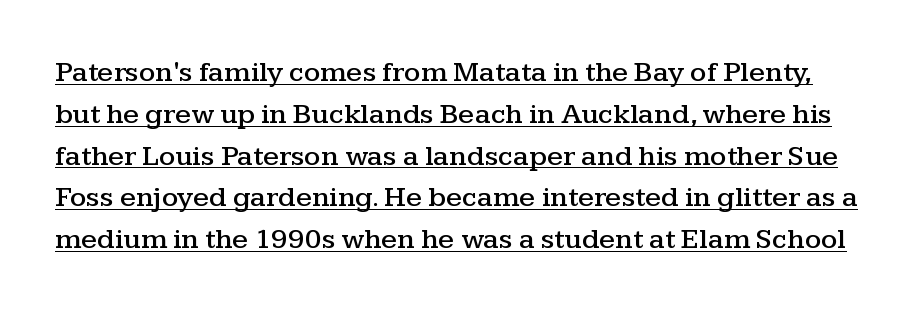
{"serif": "yes", "italic": "no", "width": "wide", "stroke_contrast": "medium", "x_height": "medium", "monospaced": "no", "underline": "yes", "line_spacing": "normal", "line_spacing_ratio": 1.44, "letter_spacing": "normal", "letter_spacing_em": 0.0, "glyph_px": 29}
